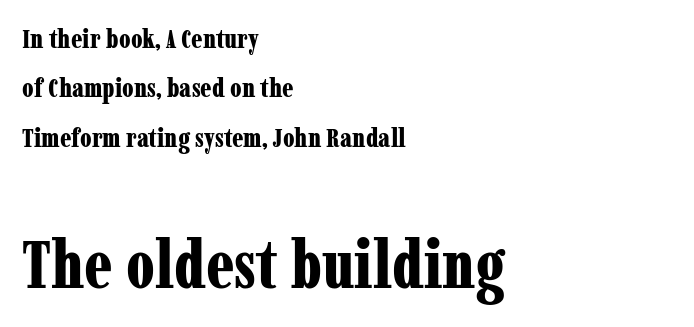
The image shows 67 px bold, condensed serif type, upright; set left-aligned, line spacing 1.83x, normal letter spacing, not underlined; the second (bottom) block is 2.48x larger; low stroke contrast and a medium x-height.
